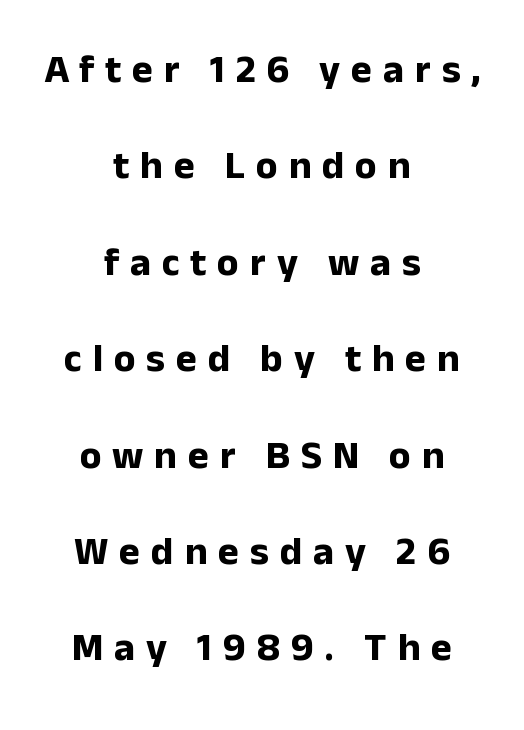
Q: Is the text bold? A: Yes.
Q: Is the text italic (slanted)? A: No, it is upright.
Q: Is the typeface a serif or a sans-serif typeface? A: Sans-serif.
Q: Is the text underlined? A: No.
Q: How is the paragraph aligned? A: Centered.
Q: Is the spacing between letters normal or unusually wide? A: Unusually wide.
Q: Is the spacing between lines tight, normal or loose? A: Loose.
Q: Width (condensed, normal, or wide)? A: Normal.
Q: Stroke contrast? A: Low.
Q: x-height? A: Medium.
Q: Monospaced? A: No.
